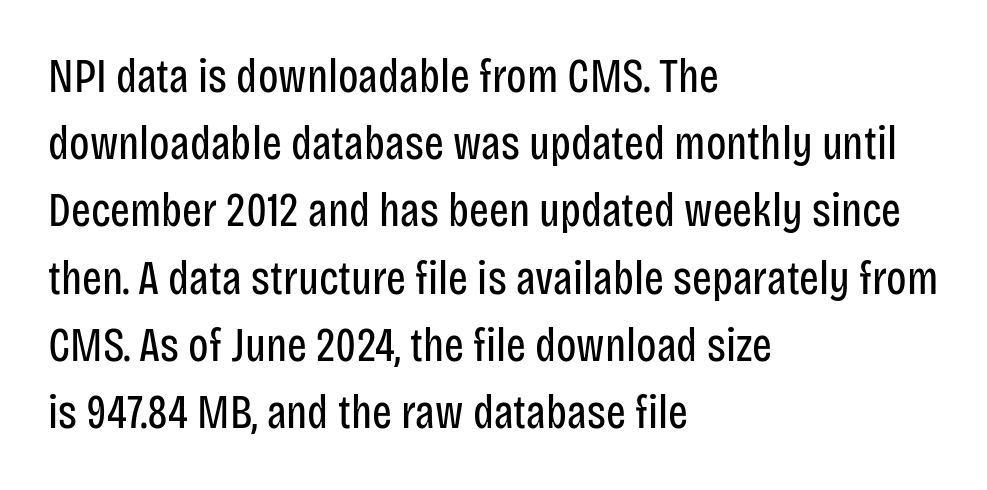
The face looks like a standard text weight, possibly lighter. Nobody drew a line under any word here. The specimen reads as upright at a glance. Horizontal bands of white between lines are of average thickness. The passage shown has conventional tracking throughout. Varying glyph widths throughout — classic text-font behaviour.
